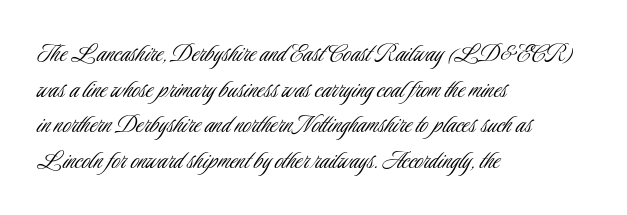
Q: Is the text bold? A: No.
Q: Is the text italic (slanted)? A: Yes.
Q: Is the typeface a serif or a sans-serif typeface? A: Sans-serif.
Q: Is the text underlined? A: No.
Q: How is the paragraph aligned? A: Left-aligned.
Q: Is the spacing between letters normal or unusually wide? A: Normal.
Q: Is the spacing between lines tight, normal or loose? A: Normal.
Q: Width (condensed, normal, or wide)? A: Condensed.
Q: Stroke contrast? A: Low.
Q: x-height? A: Small.
Q: Monospaced? A: No.
